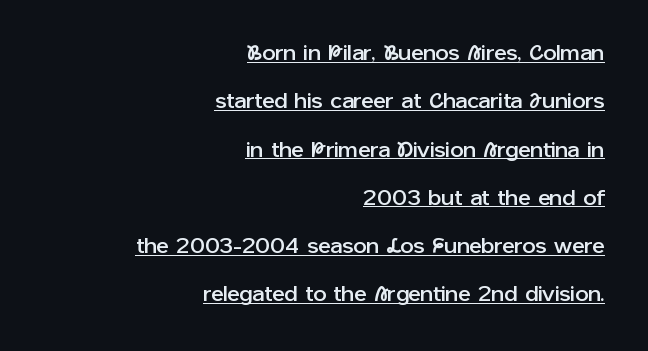
Italic: no, the glyphs are upright roman. Between one letter and the next there's only the usual sliver of space. Compared with typical paragraphs, the rows here are farther apart. Typeset ragged left — the right edge is the straight one. This is underlined copy, the kind a proofreader might mark for attention.
